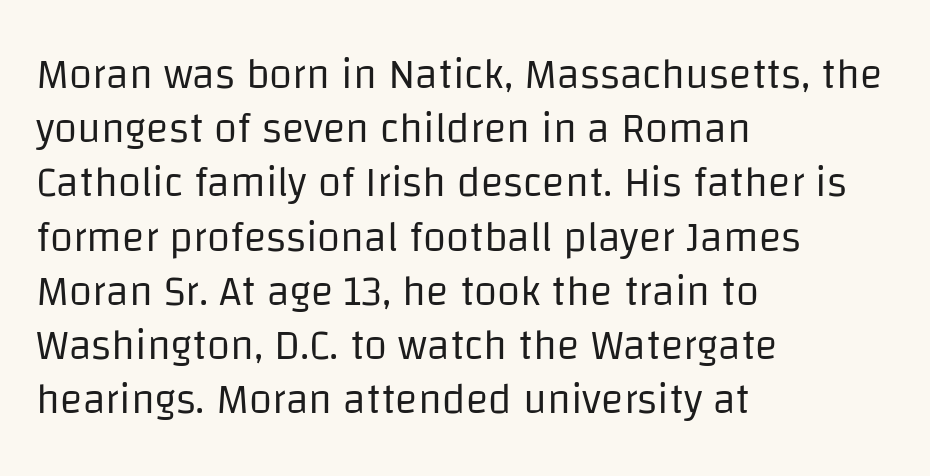
Q: Is the text bold? A: No.
Q: Is the text italic (slanted)? A: No, it is upright.
Q: Is the typeface a serif or a sans-serif typeface? A: Sans-serif.
Q: Is the text underlined? A: No.
Q: How is the paragraph aligned? A: Left-aligned.
Q: Is the spacing between letters normal or unusually wide? A: Normal.
Q: Is the spacing between lines tight, normal or loose? A: Normal.
Q: Width (condensed, normal, or wide)? A: Normal.
Q: Stroke contrast? A: Low.
Q: x-height? A: Large.
Q: Monospaced? A: No.
